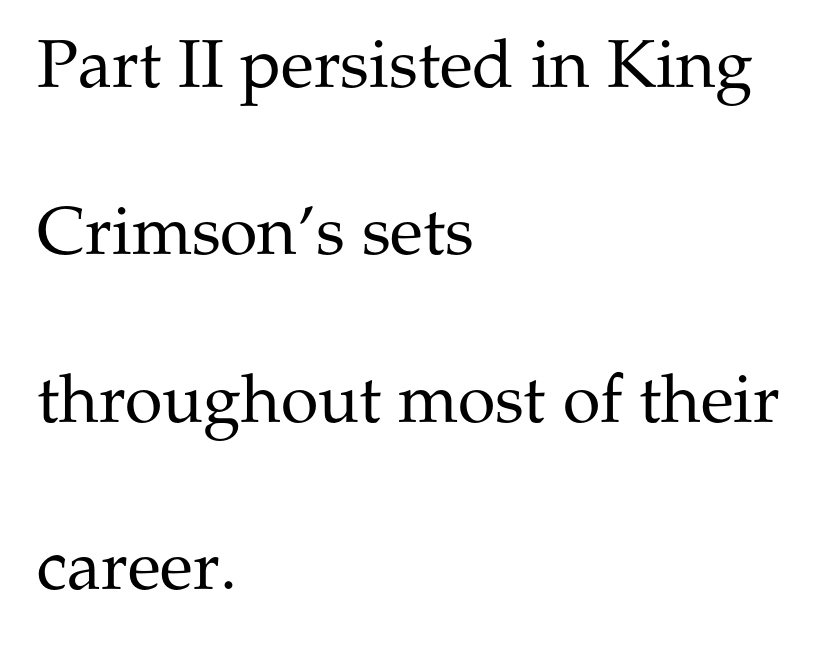
{"serif": "yes", "italic": "no", "bold": "no", "weight": "regular", "width": "normal", "stroke_contrast": "medium", "x_height": "medium", "monospaced": "no", "underline": "no", "align": "left", "line_spacing": "loose", "line_spacing_ratio": 2.46, "letter_spacing": "normal", "letter_spacing_em": 0.0, "glyph_px": 68}
